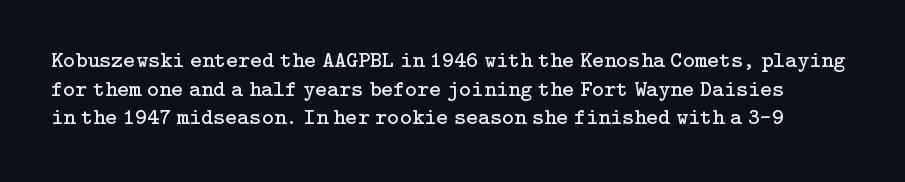
{"italic": "no", "bold": "no", "underline": "no", "line_spacing_ratio": 1.24, "letter_spacing": "normal", "letter_spacing_em": 0.0, "glyph_px": 23}
